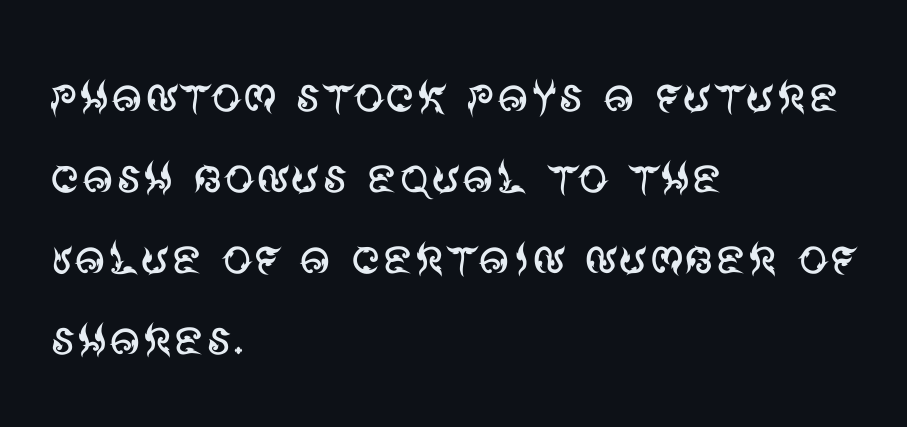
{"serif": "no", "italic": "no", "bold": "no", "weight": "regular", "width": "normal", "stroke_contrast": "medium", "x_height": "large", "monospaced": "no", "underline": "no", "align": "left", "line_spacing": "normal", "line_spacing_ratio": 1.33, "letter_spacing": "normal", "letter_spacing_em": 0.0, "glyph_px": 61}
